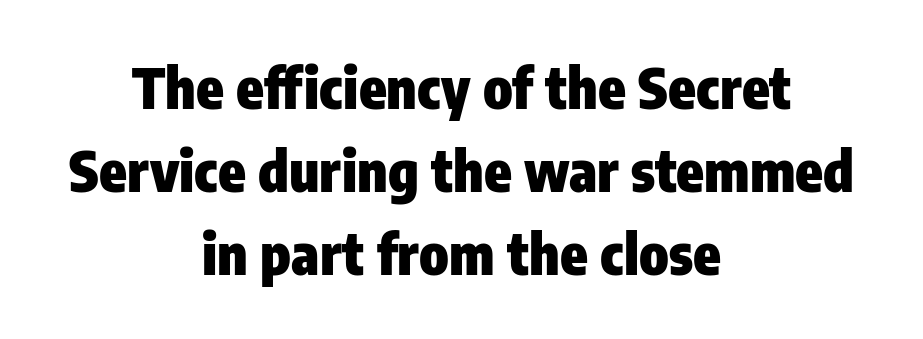
{"serif": "no", "italic": "no", "bold": "yes", "weight": "heavy", "width": "condensed", "stroke_contrast": "low", "x_height": "medium", "monospaced": "no", "underline": "no", "align": "center", "line_spacing": "normal", "line_spacing_ratio": 1.48, "letter_spacing": "normal", "letter_spacing_em": 0.0, "glyph_px": 56}
